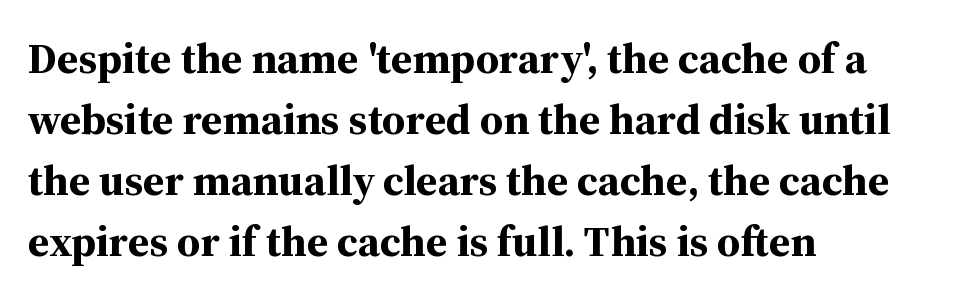
Q: Is the text bold? A: Yes.
Q: Is the text italic (slanted)? A: No, it is upright.
Q: Is the typeface a serif or a sans-serif typeface? A: Serif.
Q: Is the text underlined? A: No.
Q: How is the paragraph aligned? A: Left-aligned.
Q: Is the spacing between letters normal or unusually wide? A: Normal.
Q: Is the spacing between lines tight, normal or loose? A: Normal.
Q: Width (condensed, normal, or wide)? A: Normal.
Q: Stroke contrast? A: Medium.
Q: x-height? A: Medium.
Q: Monospaced? A: No.
